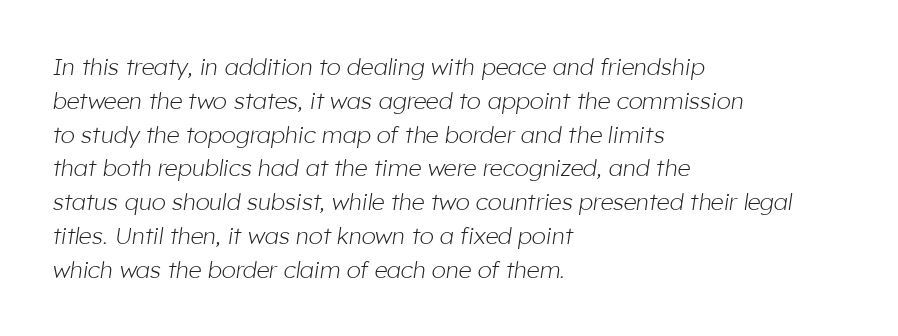
{"italic": "yes", "lean": "right", "slant_degrees": 8, "bold": "no", "underline": "no", "align": "left", "line_spacing": "normal", "line_spacing_ratio": 1.47, "letter_spacing": "normal", "letter_spacing_em": 0.0, "glyph_px": 23}
